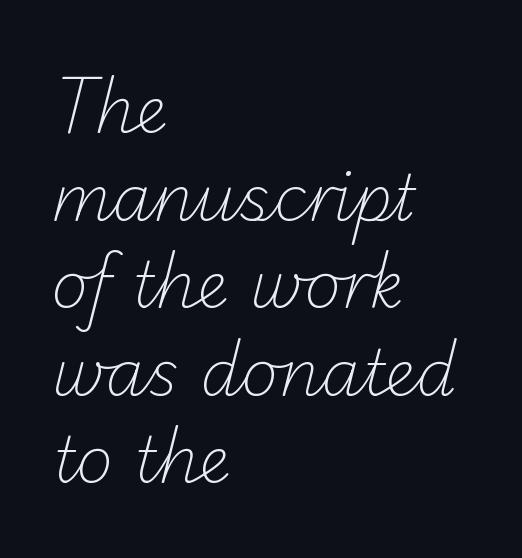
I'd call this a sans setting — the letters go barefoot. Plain, unruled lines of type. Compared with a centered layout, this one pins lines to the left instead. The letters advance in unequal steps, a hallmark of proportional type. Is there much room between lines? A standard amount, neither cramped nor airy. Letters have the restrained weight of plain body copy at most.
